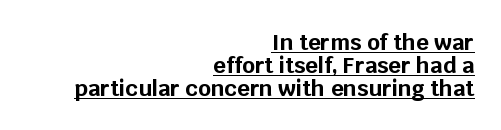
Vertical spacing — tight. This is the regular roman posture of the typeface. Glyph-to-glyph distance matches everyday printed text. Its strokes are broad and dark, the hallmark of bold type. Compared with undecorated copy, this sample adds a rule below the words. The typesetter chose a ragged-left arrangement here.
